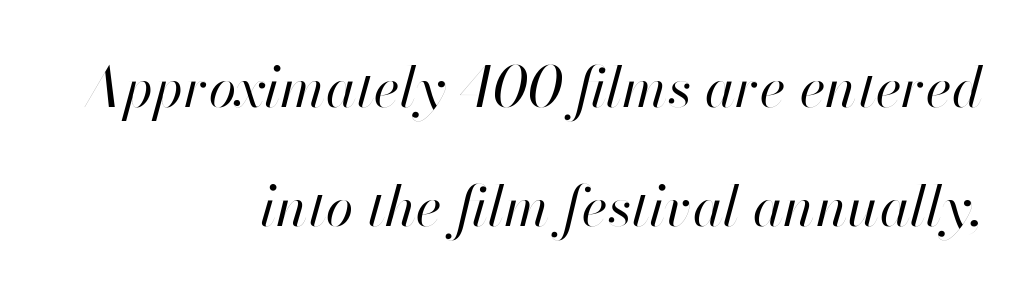
{"italic": "yes", "lean": "right", "slant_degrees": 13, "bold": "no", "weight": "regular", "width": "normal", "stroke_contrast": "high", "x_height": "small", "monospaced": "no", "underline": "no", "align": "right", "line_spacing": "loose", "line_spacing_ratio": 2.13, "letter_spacing": "normal", "letter_spacing_em": 0.0, "glyph_px": 56}
